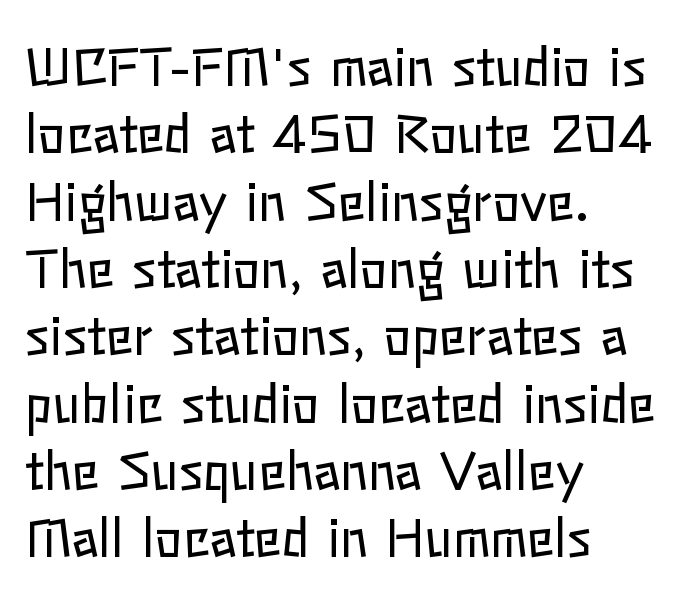
The image shows 51 px regular-weight type, upright; set left-aligned, normal line spacing (1.32x), normal letter spacing, not underlined; low stroke contrast and a medium x-height.
